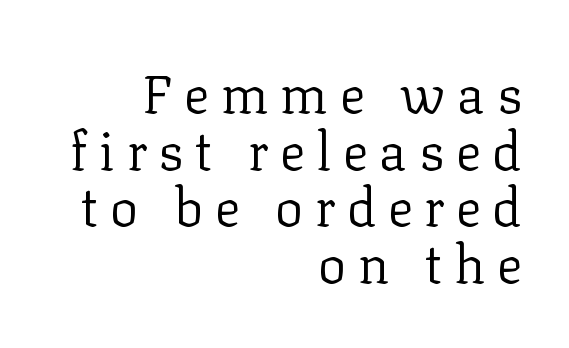
{"serif": "yes", "italic": "no", "bold": "no", "weight": "regular", "width": "normal", "stroke_contrast": "low", "x_height": "medium", "monospaced": "no", "underline": "no", "align": "right", "line_spacing": "tight", "line_spacing_ratio": 1.07, "letter_spacing": "wide", "letter_spacing_em": 0.22, "glyph_px": 53}
